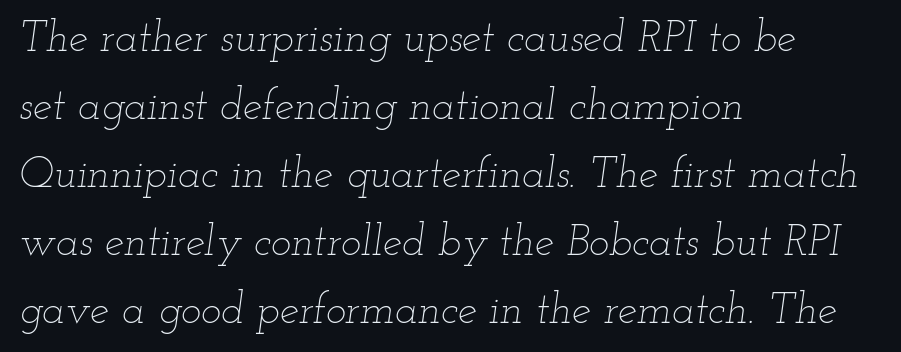
Clear beneath every line of the passage. No chunkiness to these letters — they're not bold. The face used here has a pronounced slope to its letters. Honestly, the letter spacing is just normal — you wouldn't notice it. Which margin do the lines hug? The left one — the right edge is uneven. Line spacing here is normal.
